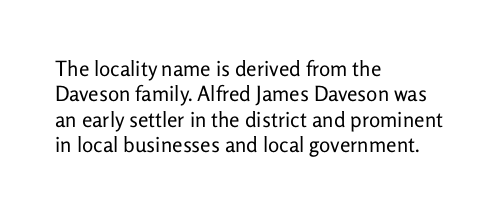
{"italic": "no", "bold": "no", "underline": "no", "align": "left", "line_spacing_ratio": 1.21, "letter_spacing": "normal", "letter_spacing_em": 0.0, "glyph_px": 21}
